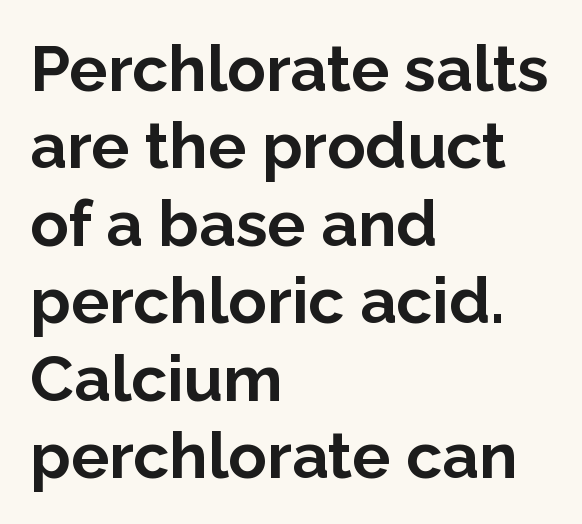
Examine the stroke ends and you'll find no serifs. Designer's note — italics off, roman on. Rule under the text: the space is simply empty. The rendering uses natural spacing where letterforms have individual widths. This is heavy type, rendered in bold.
